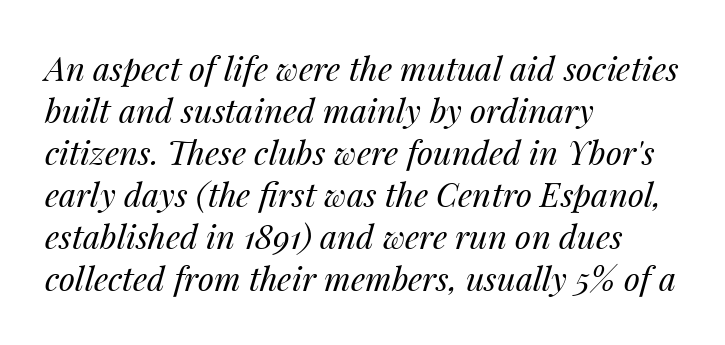
The image shows 33 px regular-weight type, italic (leaning right); set left-aligned, normal line spacing (1.27x), normal letter spacing, not underlined; medium stroke contrast and a medium x-height.
